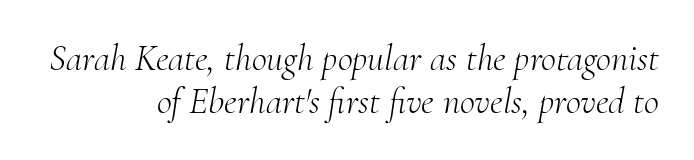
{"serif": "yes", "italic": "yes", "lean": "right", "slant_degrees": 10, "bold": "no", "weight": "light", "width": "normal", "stroke_contrast": "medium", "x_height": "small", "monospaced": "no", "underline": "no", "align": "right", "line_spacing_ratio": 1.17, "letter_spacing": "normal", "letter_spacing_em": 0.0, "glyph_px": 37}
